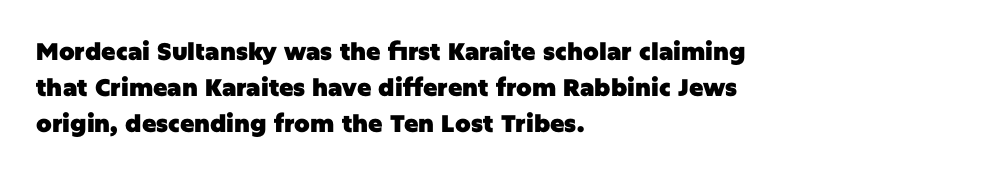
{"italic": "no", "bold": "yes", "underline": "no", "align": "left", "line_spacing": "normal", "line_spacing_ratio": 1.51, "letter_spacing": "normal", "letter_spacing_em": 0.0, "glyph_px": 24}
